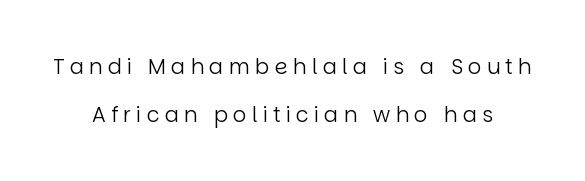
The type is letterspaced generously, with wide tracking. Which margin do the lines hug? Neither — every line sits in the middle. Stems and bowls with no extra thickness — not bold. Is there much room between lines? Yes — plenty of vertical air separates them.
